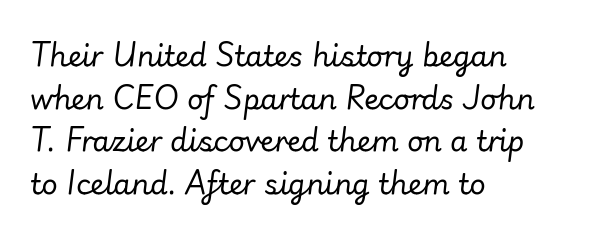
Q: Is the text bold? A: No.
Q: Is the text italic (slanted)? A: Yes, it leans right by about 7 degrees.
Q: Is the text underlined? A: No.
Q: How is the paragraph aligned? A: Left-aligned.
Q: Is the spacing between letters normal or unusually wide? A: Normal.
Q: Is the spacing between lines tight, normal or loose? A: Normal.
Q: Width (condensed, normal, or wide)? A: Normal.
Q: Stroke contrast? A: Low.
Q: x-height? A: Small.
Q: Monospaced? A: No.
